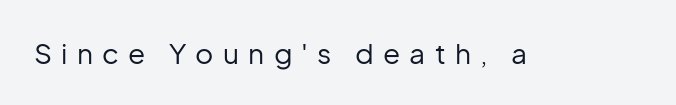
Q: Is the text bold? A: No.
Q: Is the text italic (slanted)? A: No, it is upright.
Q: Is the typeface a serif or a sans-serif typeface? A: Sans-serif.
Q: Is the text underlined? A: No.
Q: Is the spacing between letters normal or unusually wide? A: Unusually wide.
Q: Width (condensed, normal, or wide)? A: Normal.
Q: Stroke contrast? A: Low.
Q: x-height? A: Medium.
Q: Monospaced? A: No.
